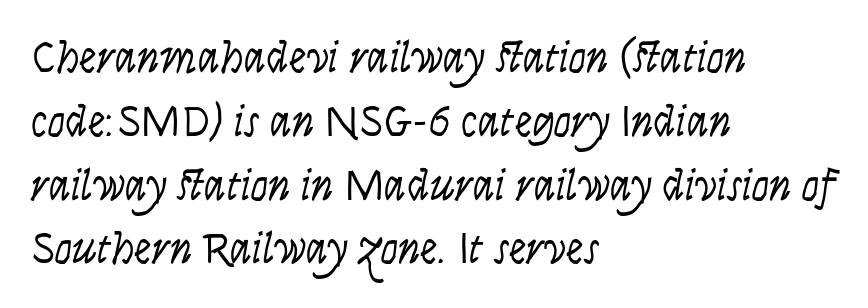
{"serif": "no", "bold": "no", "weight": "light", "width": "condensed", "stroke_contrast": "low", "x_height": "large", "monospaced": "no", "underline": "no", "align": "left", "line_spacing": "normal", "line_spacing_ratio": 1.45, "letter_spacing": "normal", "letter_spacing_em": 0.0, "glyph_px": 44}
